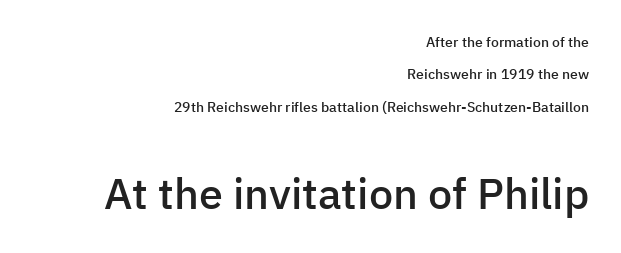
The image shows 43 px semibold sans-serif type, upright; set right-aligned, loose line spacing (2.32x), normal letter spacing, not underlined; the second (bottom) block is 3.07x larger; low stroke contrast and a medium x-height.
